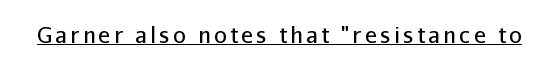
This sample uses an upright cut, with every glyph sitting square on the baseline. The face used here appears with an underline applied. Is the stroke heavy? The answer is a plain regular-or-lighter.
